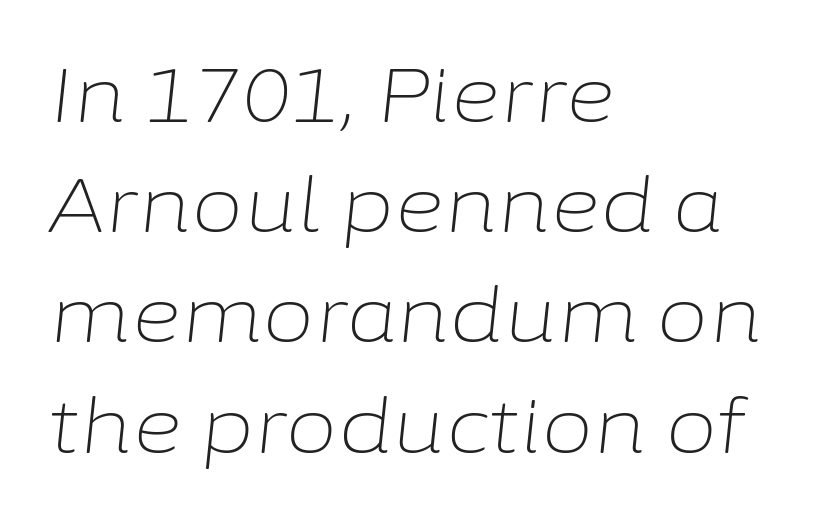
The typography opts for an oblique posture over an upright one. The space directly below the letters is spotless. Each letter keeps its own natural width here, so spacing adapts to shape. Is the block centered? No — it sits flush against the left margin. The weight tops out at a normal text grade. Baseline-to-baseline distance is the conventional proportion of letter height.
